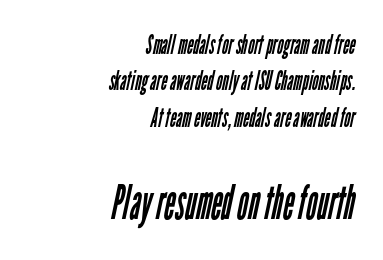
Q: Is the text bold? A: No.
Q: Is the typeface a serif or a sans-serif typeface? A: Sans-serif.
Q: Is the text underlined? A: No.
Q: How is the paragraph aligned? A: Right-aligned.
Q: Is the spacing between letters normal or unusually wide? A: Normal.
Q: Is the spacing between lines tight, normal or loose? A: Normal.
Q: Which block of text is set in a larger size, the first (top) or the second (bottom)? A: The second (bottom) one.
Q: Width (condensed, normal, or wide)? A: Condensed.
Q: Stroke contrast? A: Low.
Q: x-height? A: Medium.
Q: Monospaced? A: No.
